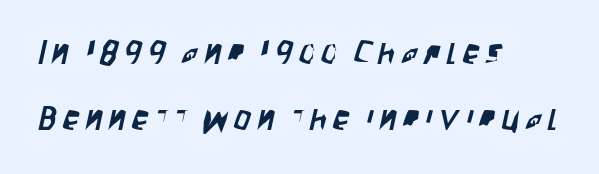
Q: Is the typeface a serif or a sans-serif typeface? A: Sans-serif.
Q: Is the text underlined? A: No.
Q: How is the paragraph aligned? A: Left-aligned.
Q: Is the spacing between letters normal or unusually wide? A: Unusually wide.
Q: Is the spacing between lines tight, normal or loose? A: Loose.
Q: Width (condensed, normal, or wide)? A: Condensed.
Q: Stroke contrast? A: Low.
Q: x-height? A: Large.
Q: Monospaced? A: No.
